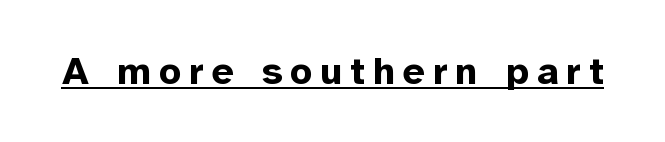
The image shows 39 px bold sans-serif type, upright; set unusually wide letter spacing (+0.2 em), underlined; low stroke contrast and a medium x-height.
